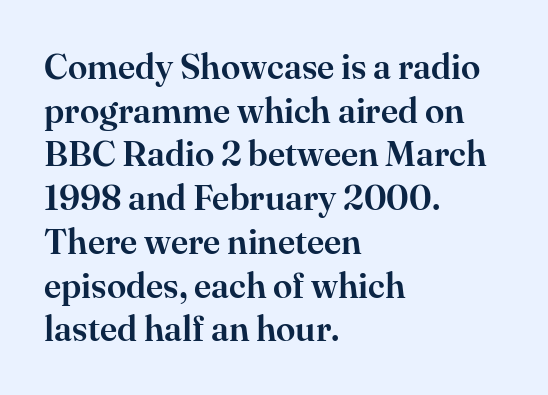
Q: Is the text italic (slanted)? A: No, it is upright.
Q: Is the typeface a serif or a sans-serif typeface? A: Serif.
Q: Is the text underlined? A: No.
Q: How is the paragraph aligned? A: Left-aligned.
Q: Is the spacing between letters normal or unusually wide? A: Normal.
Q: Is the spacing between lines tight, normal or loose? A: Normal.
Q: Width (condensed, normal, or wide)? A: Normal.
Q: Stroke contrast? A: High.
Q: x-height? A: Small.
Q: Monospaced? A: No.
